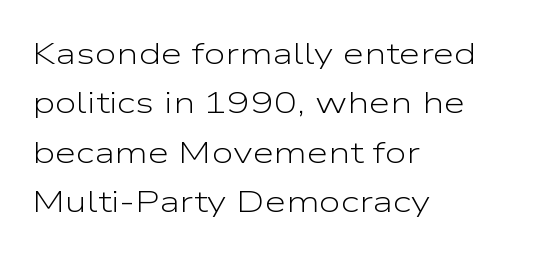
The image shows 31 px light, wide sans-serif type, upright; set left-aligned, normal line spacing (1.59x), normal letter spacing, not underlined; low stroke contrast and a medium x-height.
